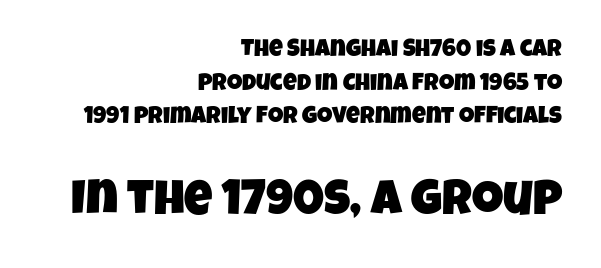
The image shows 49 px condensed sans-serif type; set right-aligned, normal line spacing (1.4x), normal letter spacing, not underlined; the second (bottom) block is 2.04x larger; low stroke contrast and a large x-height.
